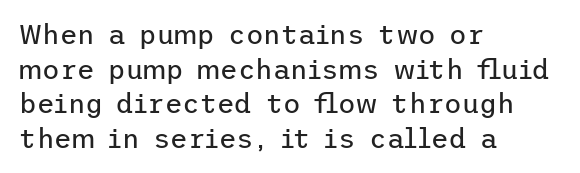
Q: Is the text bold? A: No.
Q: Is the text italic (slanted)? A: No, it is upright.
Q: Is the text underlined? A: No.
Q: How is the paragraph aligned? A: Left-aligned.
Q: Is the spacing between letters normal or unusually wide? A: Normal.
Q: Is the spacing between lines tight, normal or loose? A: Normal.
